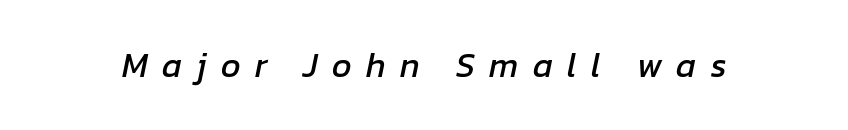
The image shows 34 px text type, italic (leaning right); set unusually wide letter spacing (+0.42 em), not underlined; low stroke contrast and a medium x-height.
